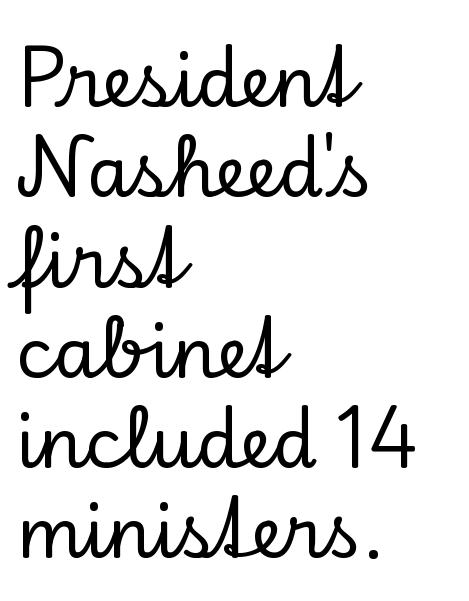
Plain, unruled lines of type. The face used here is proportionally spaced, like ordinary book or web type. Line spacing here is normal. A classic flush-left, rag-right setting is used for this passage. The lettering stays uniformly vertical, giving the passage a roman look.
